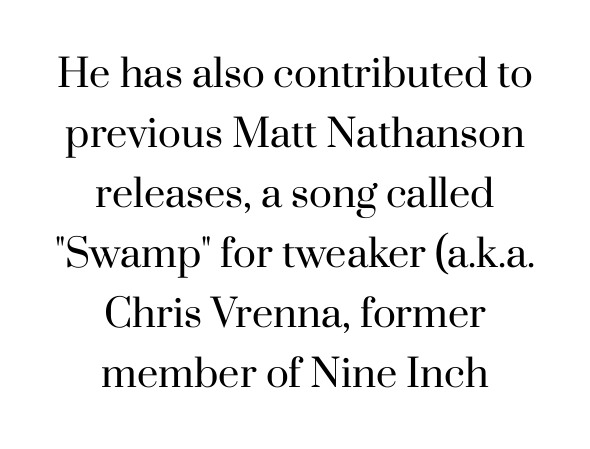
The image shows 38 px regular-weight serif type, upright; set centered, normal line spacing (1.58x), normal letter spacing, not underlined; high stroke contrast and a small x-height.
